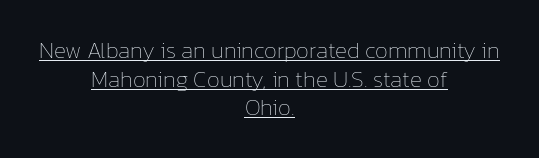
These lines were composed using upright roman letters. Compared with undecorated copy, this sample adds a rule below the words. Compared with a typical body face, this is equally light or lighter still. The passage is arranged like a title page — every line centered. The tracking reads as untouched default to a designer's eye.
